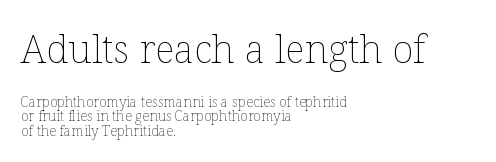
Looks like regular typesetting: each glyph gets only the width it needs. In CSS terms this would be text-align: left. No heavy texture on the line: the type isn't bold. The face used here appears at its bigger size in the upper chunk. Tightly led — the rows are bunched.
